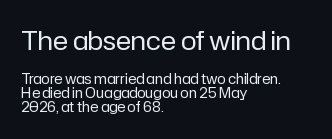
Q: Is the text bold? A: No.
Q: Is the text italic (slanted)? A: No, it is upright.
Q: Is the text underlined? A: No.
Q: How is the paragraph aligned? A: Left-aligned.
Q: Is the spacing between letters normal or unusually wide? A: Normal.
Q: Is the spacing between lines tight, normal or loose? A: Tight.
Q: Which block of text is set in a larger size, the first (top) or the second (bottom)? A: The first (top) one.
